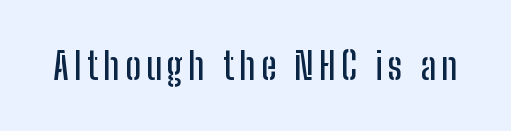
Is this a fixed-width face? No — the glyphs have proportional, varying widths. Characters remain perfectly vertical along every line. No feet cap the strokes, marking this as sans-serif type. Nobody drew a line under any word here.
